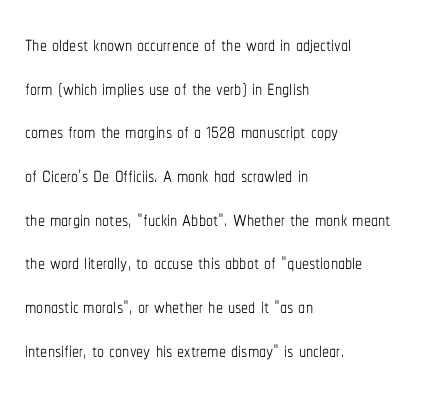
The image shows 28 px thin, condensed type, upright; set left-aligned, normal line spacing (1.56x), normal letter spacing, not underlined; low stroke contrast and a medium x-height.
